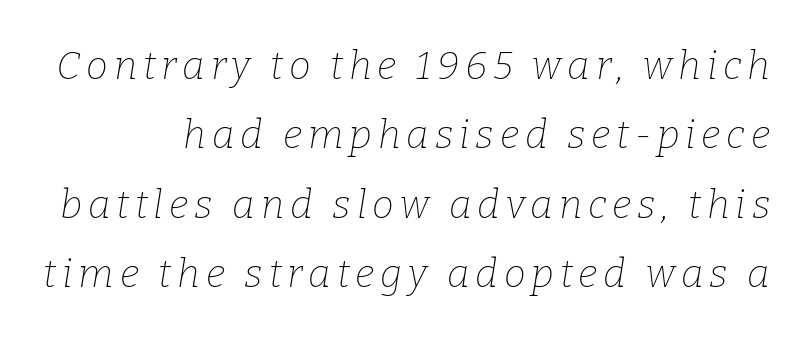
Q: Is the text bold? A: No.
Q: Is the text italic (slanted)? A: Yes, it leans right by about 9 degrees.
Q: Is the typeface a serif or a sans-serif typeface? A: Serif.
Q: Is the text underlined? A: No.
Q: Width (condensed, normal, or wide)? A: Normal.
Q: Stroke contrast? A: Low.
Q: x-height? A: Medium.
Q: Monospaced? A: No.
